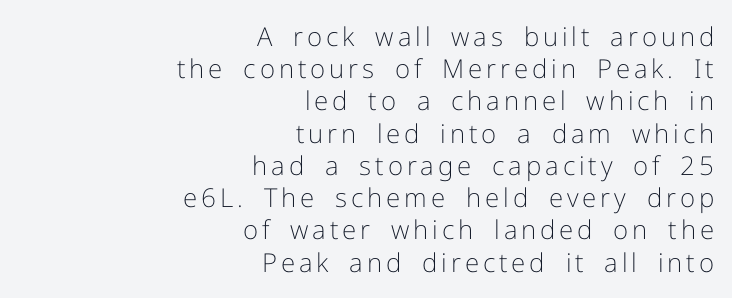
The image shows 26 px text type, upright; set right-aligned, line spacing 1.24x, not underlined.
